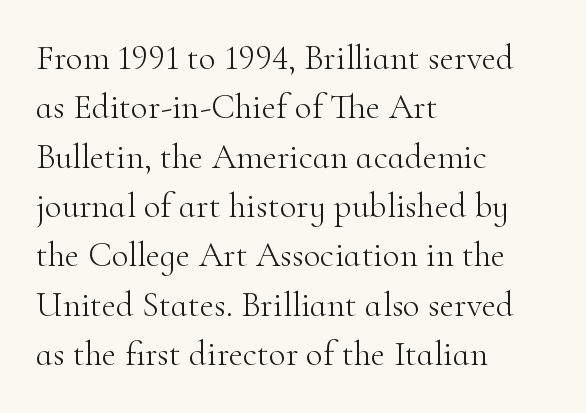
Q: Is the text bold? A: No.
Q: Is the text italic (slanted)? A: No, it is upright.
Q: Is the typeface a serif or a sans-serif typeface? A: Serif.
Q: Is the text underlined? A: No.
Q: How is the paragraph aligned? A: Left-aligned.
Q: Is the spacing between letters normal or unusually wide? A: Normal.
Q: Is the spacing between lines tight, normal or loose? A: Normal.
Q: Width (condensed, normal, or wide)? A: Normal.
Q: Stroke contrast? A: High.
Q: x-height? A: Small.
Q: Monospaced? A: No.
